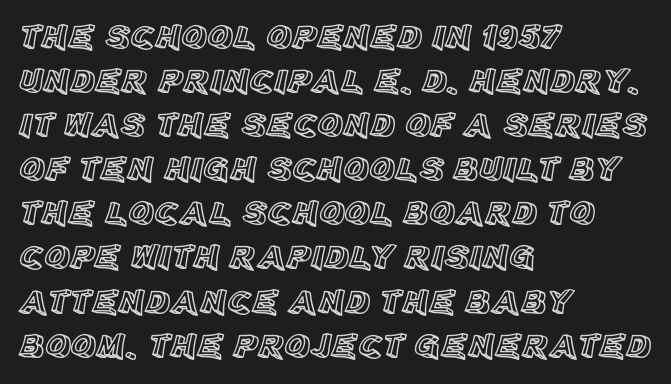
Q: Is the text italic (slanted)? A: Yes.
Q: Is the text underlined? A: No.
Q: How is the paragraph aligned? A: Left-aligned.
Q: Is the spacing between letters normal or unusually wide? A: Normal.
Q: Is the spacing between lines tight, normal or loose? A: Normal.
Q: Width (condensed, normal, or wide)? A: Normal.
Q: x-height? A: Large.
Q: Monospaced? A: No.
